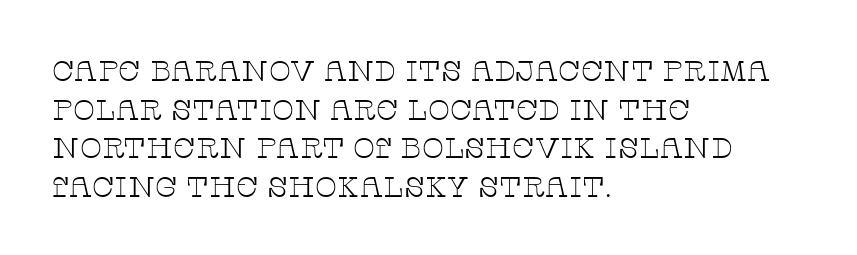
The image shows 29 px thin, wide serif type, upright; set left-aligned, normal line spacing (1.33x), normal letter spacing, not underlined; low stroke contrast and a large x-height.
